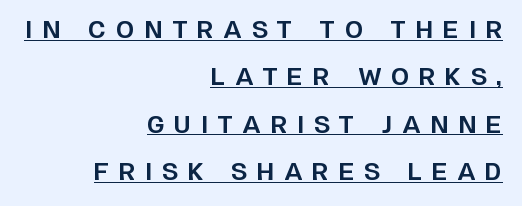
{"italic": "no", "bold": "yes", "underline": "yes", "align": "right", "line_spacing": "loose", "line_spacing_ratio": 2.06, "letter_spacing": "wide", "letter_spacing_em": 0.44, "glyph_px": 23}
